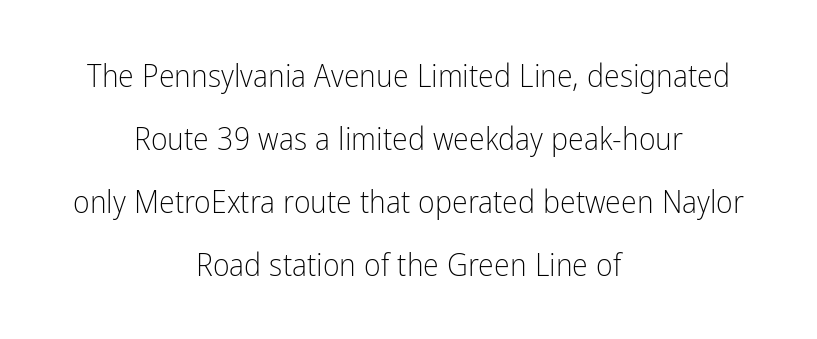
The image shows 32 px light, condensed sans-serif type, upright; set centered, loose line spacing (1.97x), normal letter spacing, not underlined; low stroke contrast and a medium x-height.
